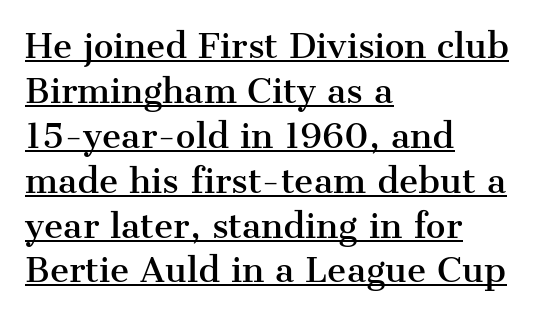
The image shows 33 px serif type, upright; set left-aligned, normal line spacing (1.36x), normal letter spacing, underlined; medium stroke contrast and a medium x-height.
